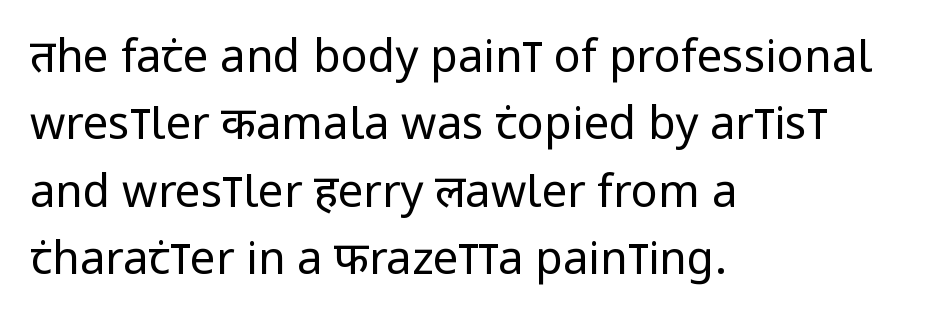
Q: Is the text bold? A: No.
Q: Is the text italic (slanted)? A: No, it is upright.
Q: Is the typeface a serif or a sans-serif typeface? A: Sans-serif.
Q: Is the text underlined? A: No.
Q: How is the paragraph aligned? A: Left-aligned.
Q: Is the spacing between letters normal or unusually wide? A: Normal.
Q: Is the spacing between lines tight, normal or loose? A: Normal.
Q: Width (condensed, normal, or wide)? A: Condensed.
Q: Stroke contrast? A: Low.
Q: x-height? A: Large.
Q: Monospaced? A: No.
